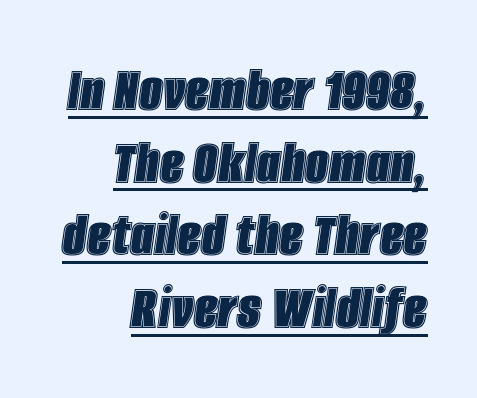
Nobody touched the tracking dial on this one. Notice how the stems are inclined rather than vertical — that's the hallmark of italics. A typesetter would call this proportional, since set widths differ per character. The string is rendered with underlining switched on. Closely set lines give the paragraph a compact silhouette. Reading down the block, your eye finds every line finishing at a fixed right position.
